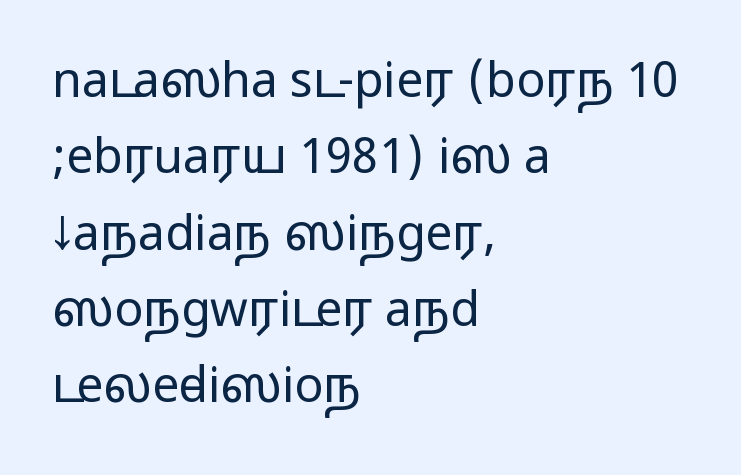
Q: Is the text italic (slanted)? A: No, it is upright.
Q: Is the typeface a serif or a sans-serif typeface? A: Sans-serif.
Q: Is the text underlined? A: No.
Q: How is the paragraph aligned? A: Left-aligned.
Q: Is the spacing between letters normal or unusually wide? A: Normal.
Q: Is the spacing between lines tight, normal or loose? A: Normal.
Q: Width (condensed, normal, or wide)? A: Wide.
Q: Stroke contrast? A: Medium.
Q: Monospaced? A: No.
